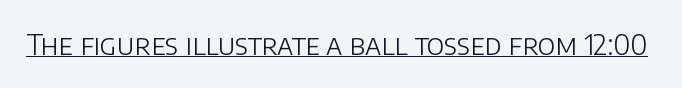
Q: Is the text bold? A: No.
Q: Is the text italic (slanted)? A: No, it is upright.
Q: Is the typeface a serif or a sans-serif typeface? A: Sans-serif.
Q: Is the text underlined? A: Yes.
Q: Is the spacing between letters normal or unusually wide? A: Normal.
Q: Width (condensed, normal, or wide)? A: Normal.
Q: Stroke contrast? A: Low.
Q: x-height? A: Large.
Q: Monospaced? A: No.
